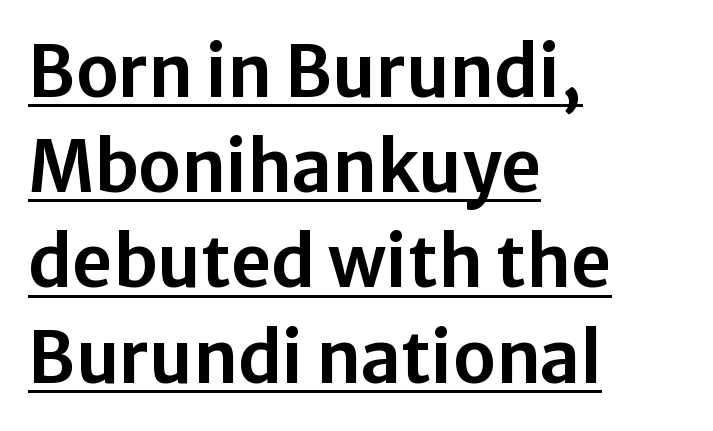
{"serif": "no", "italic": "no", "width": "normal", "stroke_contrast": "low", "x_height": "medium", "monospaced": "no", "underline": "yes", "align": "left", "line_spacing": "normal", "line_spacing_ratio": 1.36, "letter_spacing": "normal", "letter_spacing_em": 0.0, "glyph_px": 70}
